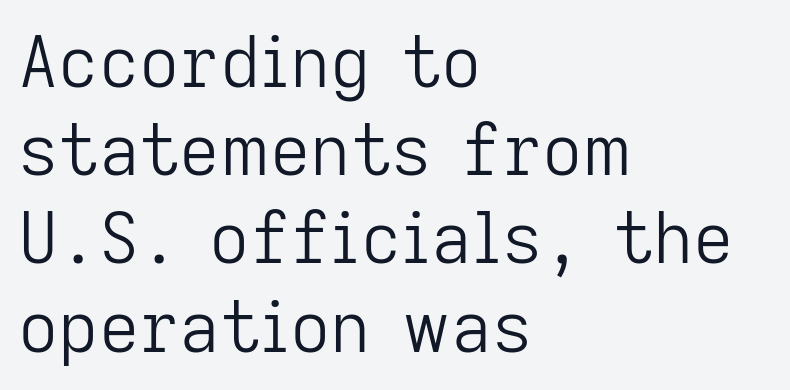
The image shows 70 px light sans-serif type, upright; set left-aligned, normal line spacing (1.26x), normal letter spacing, not underlined; low stroke contrast and a medium x-height.
